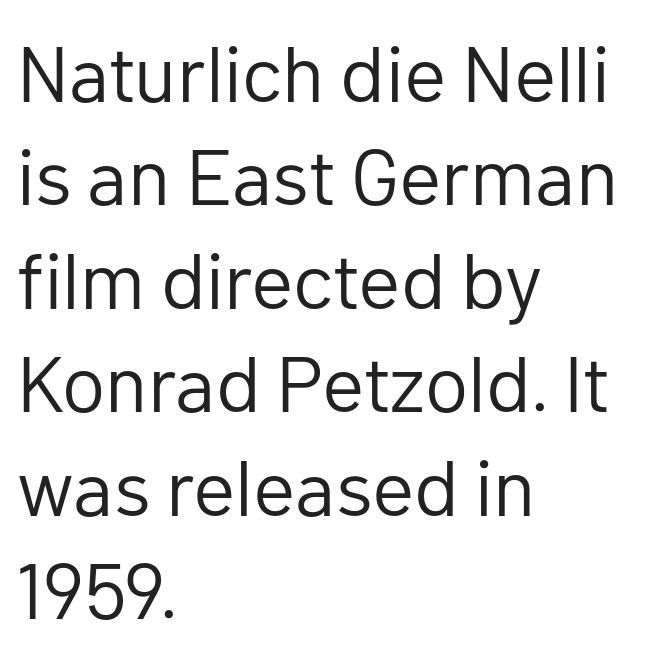
The image shows 79 px regular-weight sans-serif type, upright; set left-aligned, normal line spacing (1.31x), normal letter spacing, not underlined; low stroke contrast and a medium x-height.
